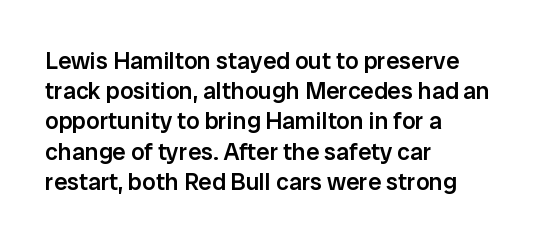
{"italic": "no", "bold": "semi", "underline": "no", "align": "left", "line_spacing": "normal", "line_spacing_ratio": 1.26, "letter_spacing": "normal", "letter_spacing_em": 0.0, "glyph_px": 24}
